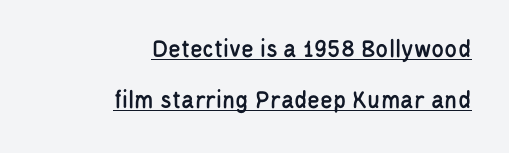
Does a line run under the words? Yes, clearly. The lines are spread far apart with generous leading. Vertical strokes here are truly vertical. The passage is arranged like a letterhead date or caption credit — flush right. Students, note that the glyphs here touch the page at normal intervals.
